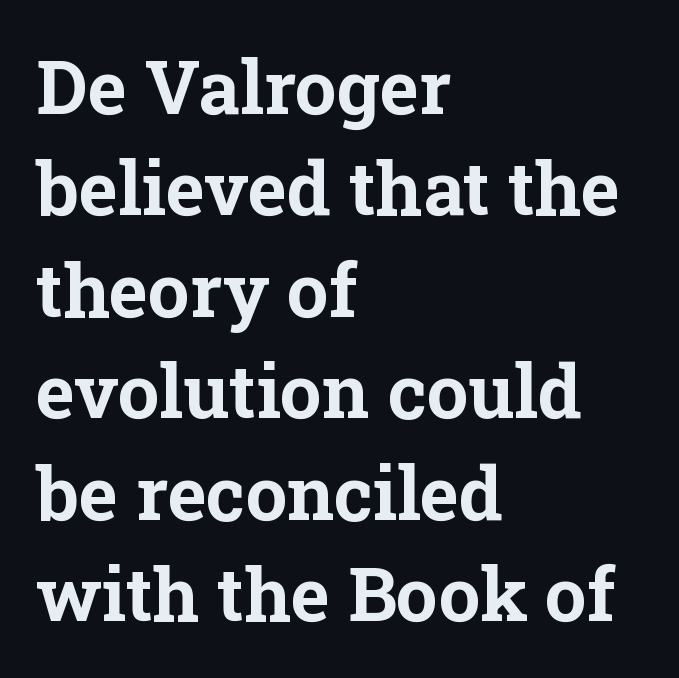
The image shows 74 px bold serif type, upright; set left-aligned, normal line spacing (1.37x), normal letter spacing, not underlined; low stroke contrast and a medium x-height.
